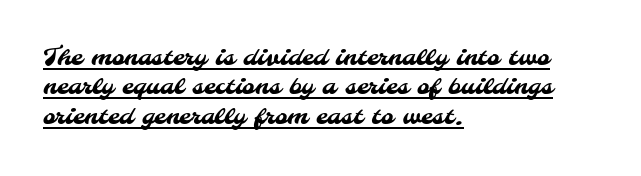
The image shows 24 px text type; set left-aligned, line spacing 1.22x, normal letter spacing, underlined.
